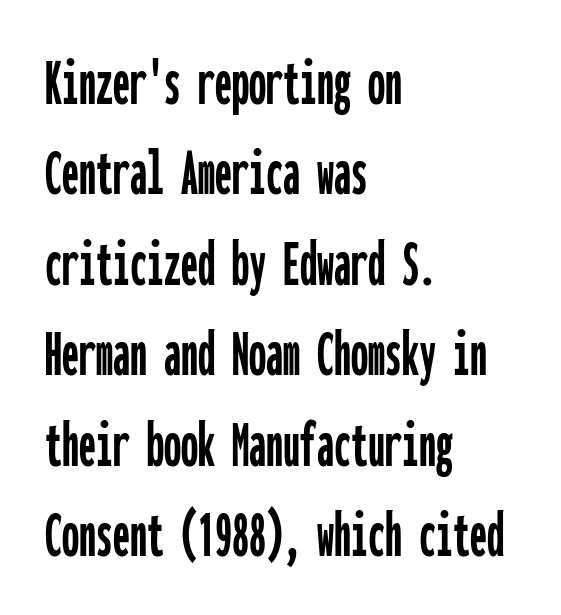
{"serif": "no", "italic": "no", "width": "condensed", "stroke_contrast": "low", "x_height": "medium", "monospaced": "yes", "underline": "no", "align": "left", "line_spacing": "normal", "line_spacing_ratio": 1.33, "letter_spacing": "normal", "letter_spacing_em": 0.0, "glyph_px": 68}
